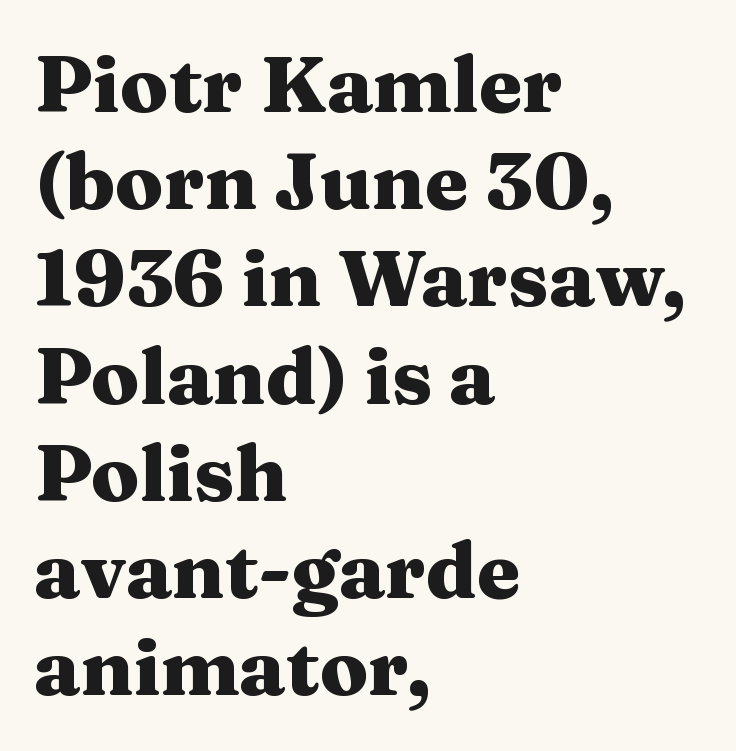
Q: Is the text bold? A: Yes.
Q: Is the text italic (slanted)? A: No, it is upright.
Q: Is the typeface a serif or a sans-serif typeface? A: Serif.
Q: Is the text underlined? A: No.
Q: How is the paragraph aligned? A: Left-aligned.
Q: Is the spacing between letters normal or unusually wide? A: Normal.
Q: Width (condensed, normal, or wide)? A: Wide.
Q: Stroke contrast? A: Medium.
Q: x-height? A: Medium.
Q: Monospaced? A: No.
